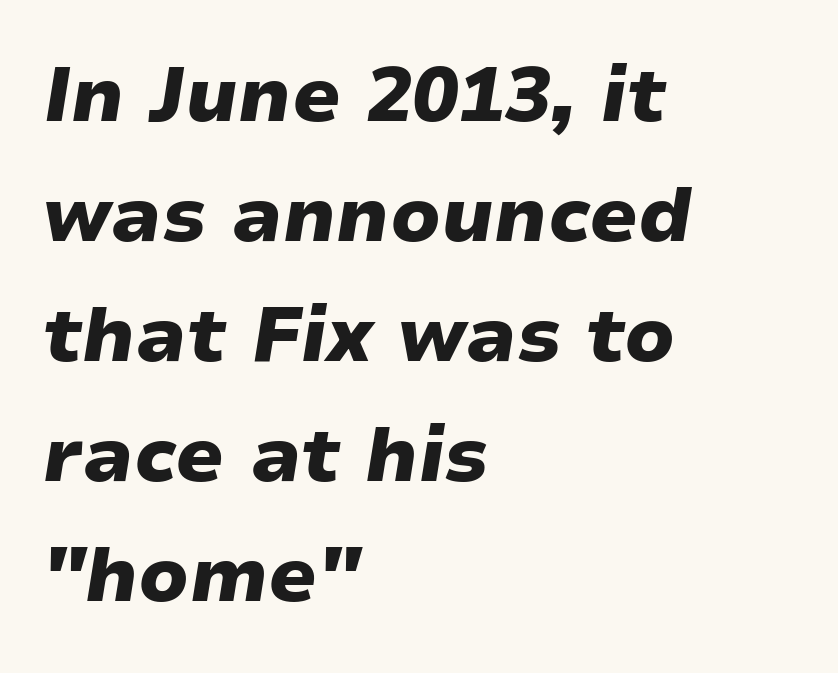
Q: Is the text bold? A: Yes.
Q: Is the text italic (slanted)? A: Yes, it leans right by about 9 degrees.
Q: Is the text underlined? A: No.
Q: How is the paragraph aligned? A: Left-aligned.
Q: Is the spacing between letters normal or unusually wide? A: Normal.
Q: Is the spacing between lines tight, normal or loose? A: Normal.
Q: Width (condensed, normal, or wide)? A: Wide.
Q: Stroke contrast? A: Low.
Q: x-height? A: Medium.
Q: Monospaced? A: No.
